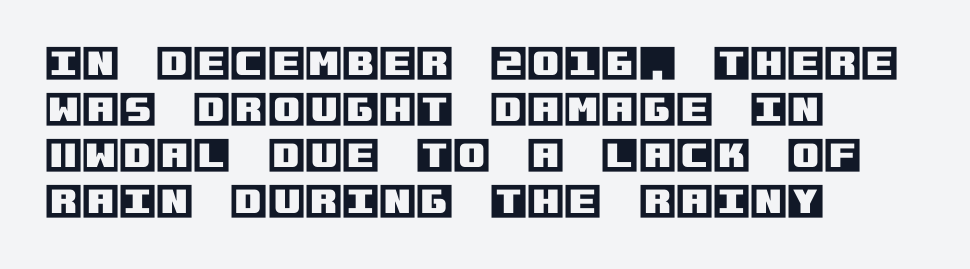
The image shows 38 px text type, upright; set left-aligned, line spacing 1.21x, normal letter spacing, not underlined; a large x-height.
